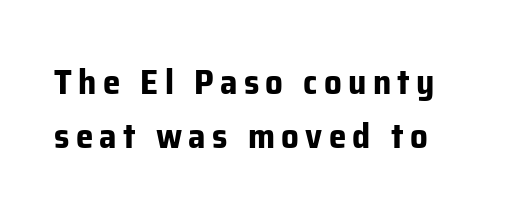
Unmarked baselines from the first word to the last. Italic? Not at all — the glyphs are vertical. You could not count columns in this text — the font is proportionally spaced. Each letter's strokes conclude bluntly, with no projecting serifs. The rendering uses a bold face; every stroke is thick and dark.
